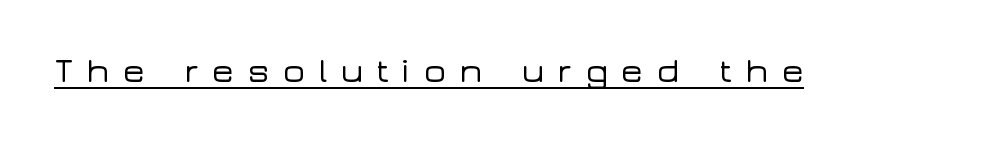
The specimen includes a rule beneath the text block's lines. Every stem runs plumb, perpendicular to the baseline. The face used here is proportionally spaced, like ordinary book or web type. Glyph-to-glyph distance is far greater than everyday printed text.
